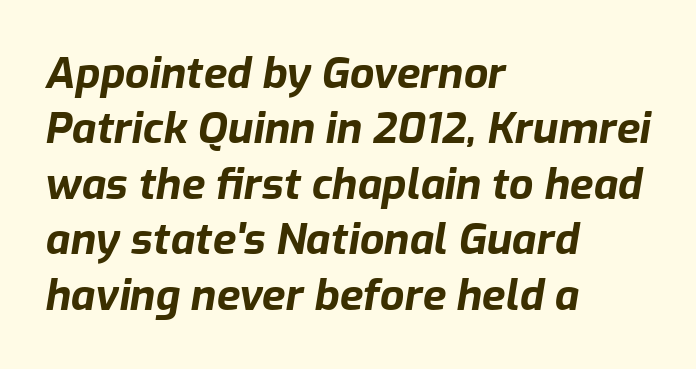
Is this a fixed-width face? No — the glyphs have proportional, varying widths. The rows are spaced the way most documents space them. Weight check: bold — yes, fully. Inter-character spacing is left at the font's built-in metrics.
